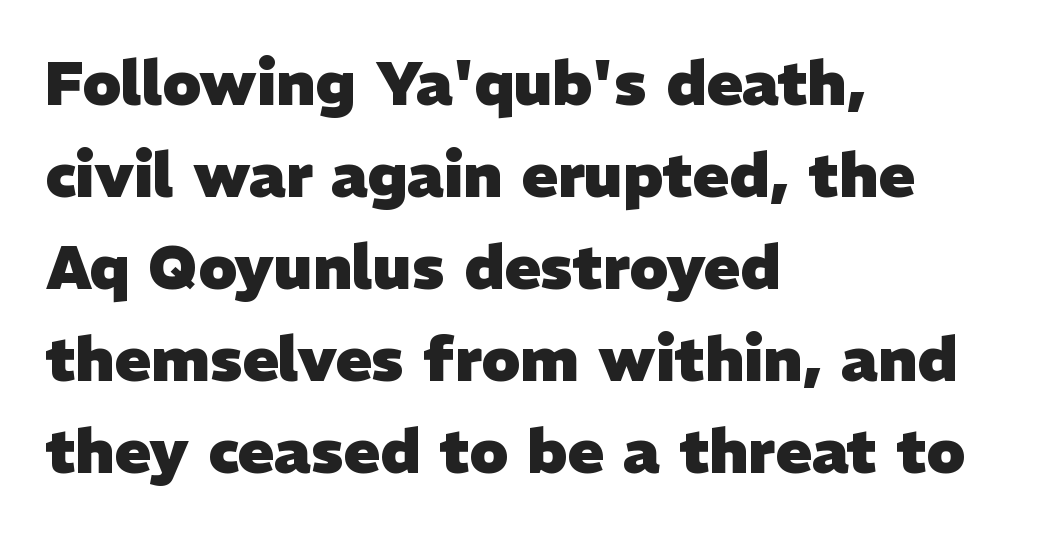
Q: Is the text bold? A: Yes.
Q: Is the typeface a serif or a sans-serif typeface? A: Sans-serif.
Q: Is the text underlined? A: No.
Q: How is the paragraph aligned? A: Left-aligned.
Q: Is the spacing between letters normal or unusually wide? A: Normal.
Q: Is the spacing between lines tight, normal or loose? A: Normal.
Q: Width (condensed, normal, or wide)? A: Normal.
Q: Stroke contrast? A: Low.
Q: x-height? A: Medium.
Q: Monospaced? A: No.
